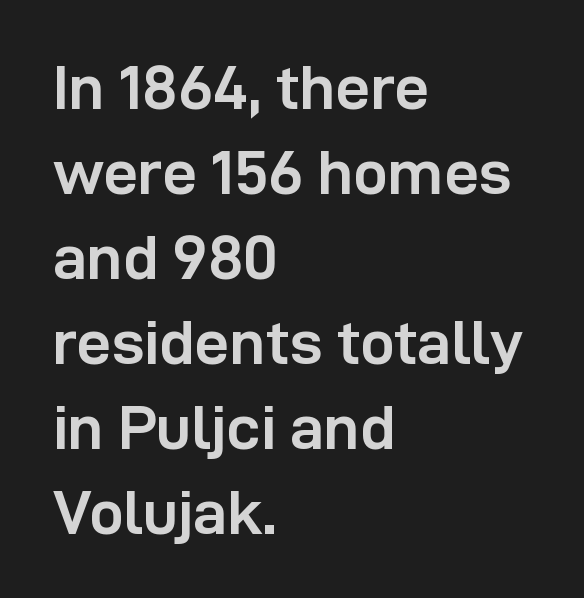
{"serif": "no", "italic": "no", "bold": "yes", "weight": "semibold", "width": "normal", "stroke_contrast": "low", "x_height": "medium", "monospaced": "no", "underline": "no", "align": "left", "line_spacing": "normal", "line_spacing_ratio": 1.37, "letter_spacing": "normal", "letter_spacing_em": 0.0, "glyph_px": 62}
